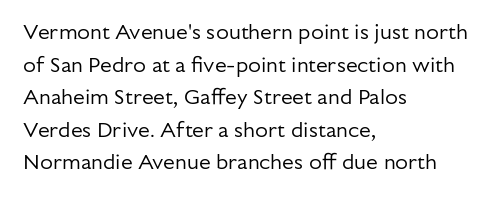
The axis of the letterforms is exactly vertical. Here the glyphs are tracked normally, forming tight word shapes. Descenders hang freely into open space. Line beginnings align vertically; line endings do not. The rows are spaced the way most documents space them.
